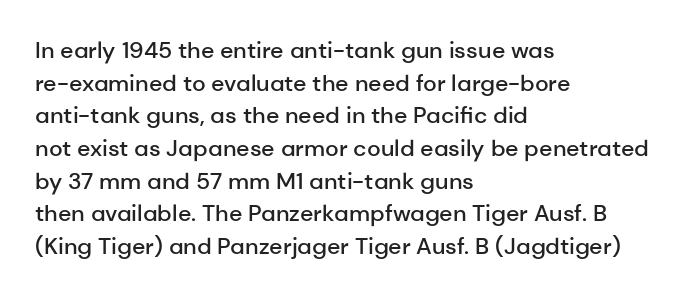
Q: Is the text bold? A: Semi-bold.
Q: Is the text italic (slanted)? A: No, it is upright.
Q: Is the text underlined? A: No.
Q: How is the paragraph aligned? A: Left-aligned.
Q: Is the spacing between letters normal or unusually wide? A: Normal.
Q: Is the spacing between lines tight, normal or loose? A: Normal.
